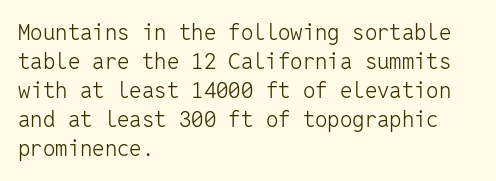
Q: Is the text bold? A: No.
Q: Is the text italic (slanted)? A: No, it is upright.
Q: Is the text underlined? A: No.
Q: How is the paragraph aligned? A: Left-aligned.
Q: Is the spacing between letters normal or unusually wide? A: Normal.
Q: Is the spacing between lines tight, normal or loose? A: Normal.
